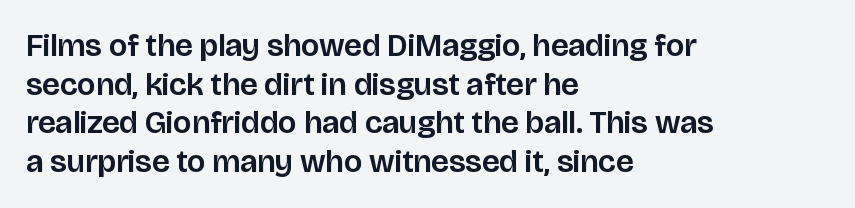
Q: Is the text italic (slanted)? A: No, it is upright.
Q: Is the typeface a serif or a sans-serif typeface? A: Sans-serif.
Q: Is the text underlined? A: No.
Q: How is the paragraph aligned? A: Left-aligned.
Q: Is the spacing between letters normal or unusually wide? A: Normal.
Q: Width (condensed, normal, or wide)? A: Normal.
Q: Stroke contrast? A: Low.
Q: x-height? A: Large.
Q: Monospaced? A: No.
